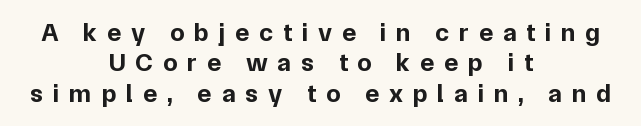
The image shows 26 px bold type, upright; set centered, line spacing 1.17x, unusually wide letter spacing (+0.38 em), not underlined.
